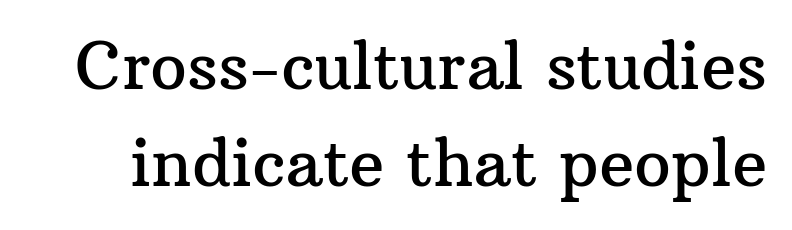
The rendering shows small feet on the letterforms — a serif design. Descender tails drop into unmarked territory. Each letter keeps its own natural width here, so spacing adapts to shape. The type sits square on the baseline with zero lean. A typesetter would call this zero additional tracking.
